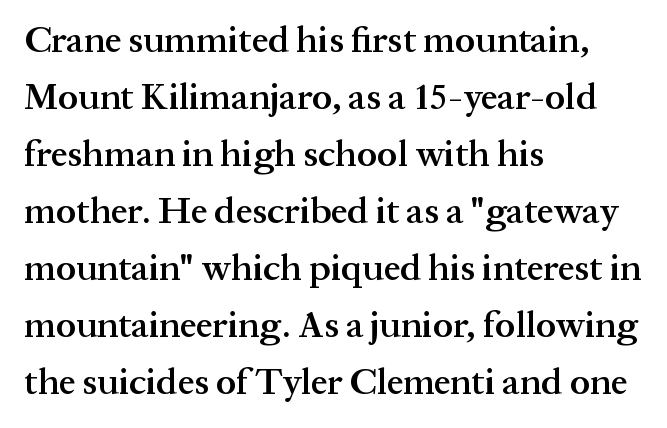
{"serif": "yes", "italic": "no", "bold": "semi", "weight": "semibold", "width": "normal", "stroke_contrast": "medium", "x_height": "medium", "monospaced": "no", "underline": "no", "align": "left", "line_spacing": "normal", "line_spacing_ratio": 1.54, "letter_spacing": "normal", "letter_spacing_em": 0.0, "glyph_px": 37}
